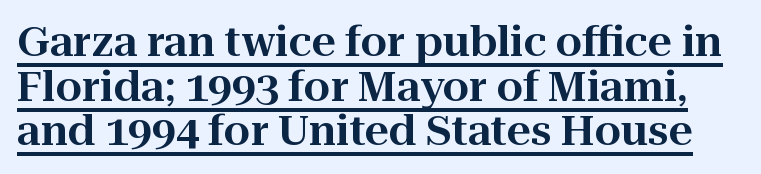
The image shows 42 px serif type, upright; set tight line spacing (1.06x), normal letter spacing, underlined; high stroke contrast and a medium x-height.
